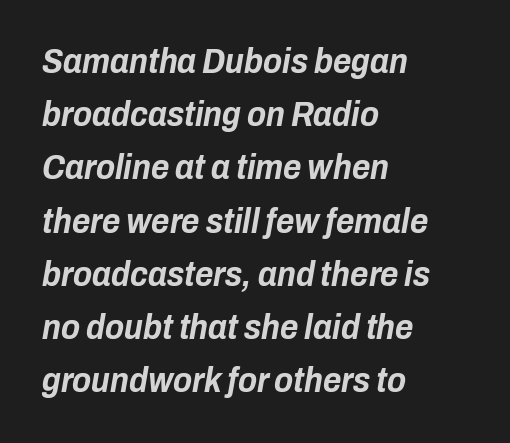
The space between consecutive lines is moderate. Honestly, there is no underline to notice here at all. Nobody touched the tracking dial on this one. The face used here is proportionally spaced, like ordinary book or web type. The letters are slanted; this is an italic face. Visually the block forms a straight wall on the left and a jagged coastline on the right.
